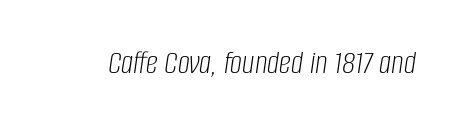
Q: Is the text bold? A: No.
Q: Is the text italic (slanted)? A: Yes, it leans right by about 8 degrees.
Q: Is the text underlined? A: No.
Q: Is the spacing between letters normal or unusually wide? A: Normal.
Q: Width (condensed, normal, or wide)? A: Condensed.
Q: Stroke contrast? A: Low.
Q: x-height? A: Large.
Q: Monospaced? A: No.
